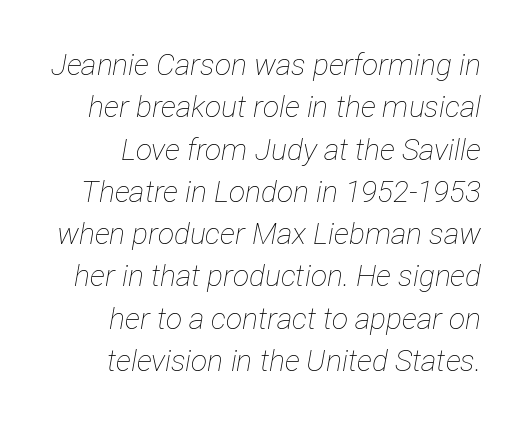
The image shows 30 px thin, condensed type, italic (leaning right); set normal line spacing (1.41x), normal letter spacing, not underlined; low stroke contrast and a medium x-height.
